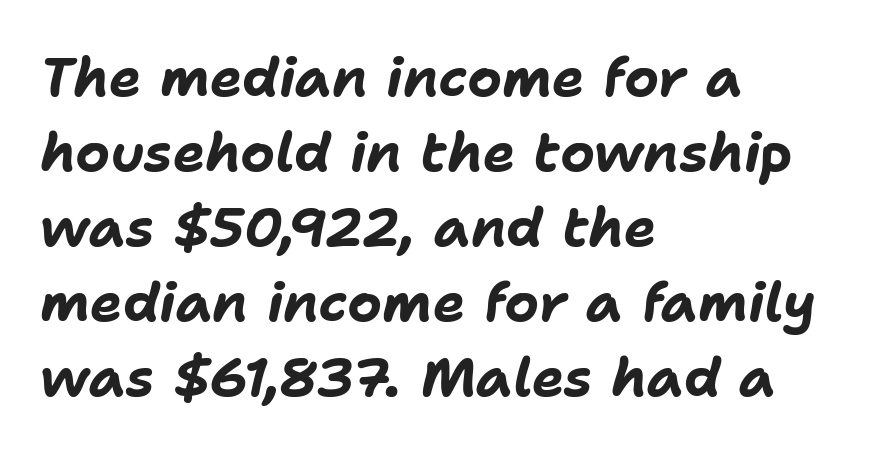
Heavy-handed strokes throughout: this text is bold. Decoration check: the copy has no underline. Where is the straight margin? On the left. The face used here is rendered with its standard letterfit. A normal amount of white space separates one row of letters from the next.
